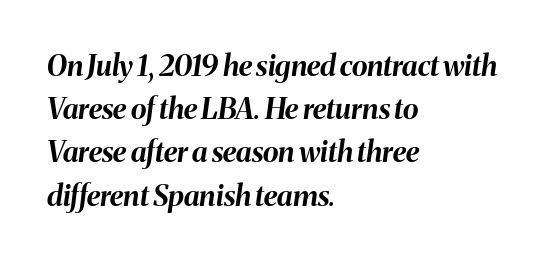
The image shows 29 px bold type, italic (leaning right); set left-aligned, normal line spacing (1.49x), normal letter spacing, not underlined; medium stroke contrast and a medium x-height.
